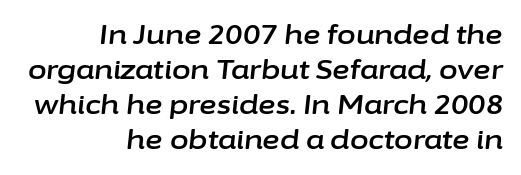
{"italic": "yes", "lean": "right", "slant_degrees": 6, "underline": "no", "align": "right", "line_spacing": "normal", "line_spacing_ratio": 1.3, "letter_spacing": "normal", "letter_spacing_em": 0.0, "glyph_px": 27}
